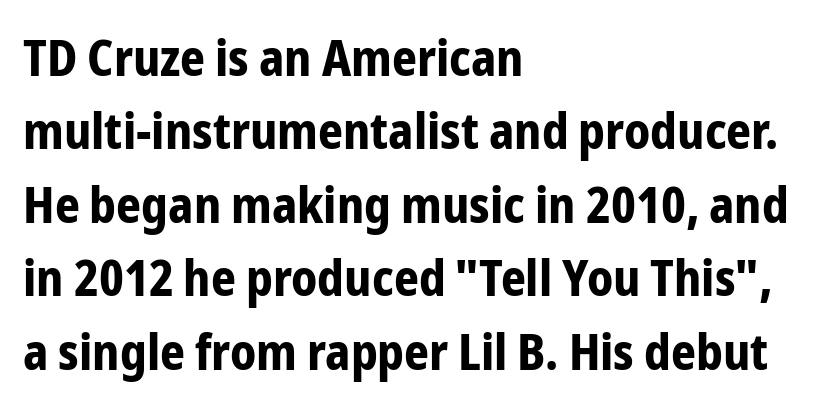
The rendering uses a bold face; every stroke is thick and dark. Does the leading feel generous? No, just average. A typesetter would call this zero additional tracking. The letters stand straight up with perfectly vertical stems. In terms of letterform style, serifs are entirely absent.
